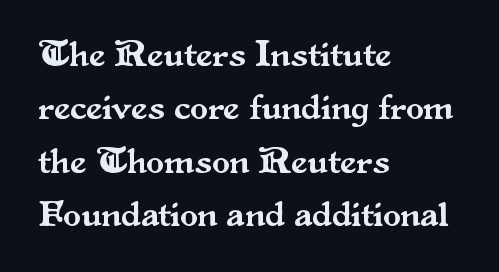
{"serif": "yes", "italic": "no", "width": "normal", "stroke_contrast": "medium", "x_height": "small", "monospaced": "no", "underline": "no", "align": "left", "line_spacing": "normal", "line_spacing_ratio": 1.48, "letter_spacing": "normal", "letter_spacing_em": 0.0, "glyph_px": 36}
